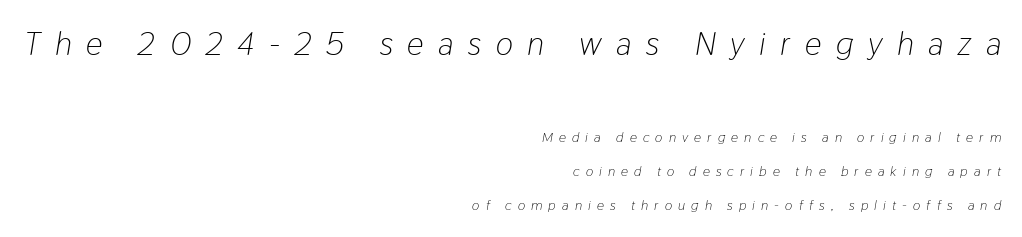
{"italic": "yes", "lean": "right", "slant_degrees": 9, "bold": "no", "weight": "light", "width": "condensed", "stroke_contrast": "low", "x_height": "medium", "monospaced": "no", "underline": "no", "align": "right", "line_spacing": "loose", "line_spacing_ratio": 2.42, "letter_spacing": "wide", "letter_spacing_em": 0.44, "larger_block": "first", "size_ratio": 2.36, "glyph_px": 33}
